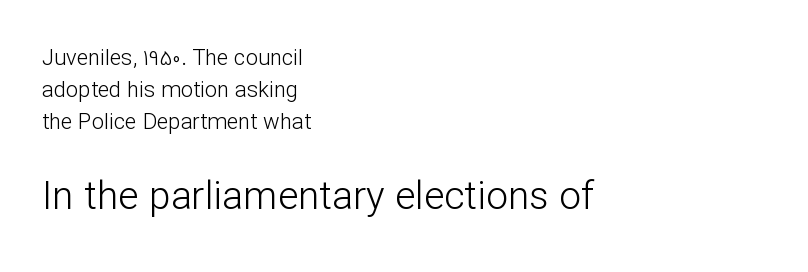
Each line starts at the same left margin while the right side varies. Regarding leading, the lines here are spaced in the standard way. Descenders are the only things crossing below the line. Do the characters align in a grid? No, the font is proportional. Top chunk: small. Bottom chunk: large.
